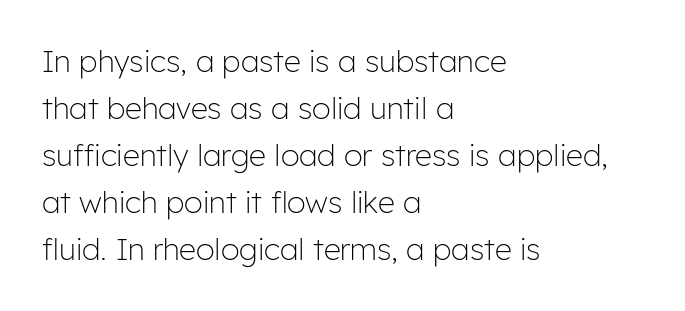
The image shows 30 px light sans-serif type, upright; set left-aligned, normal line spacing (1.57x), normal letter spacing, not underlined; low stroke contrast and a medium x-height.
